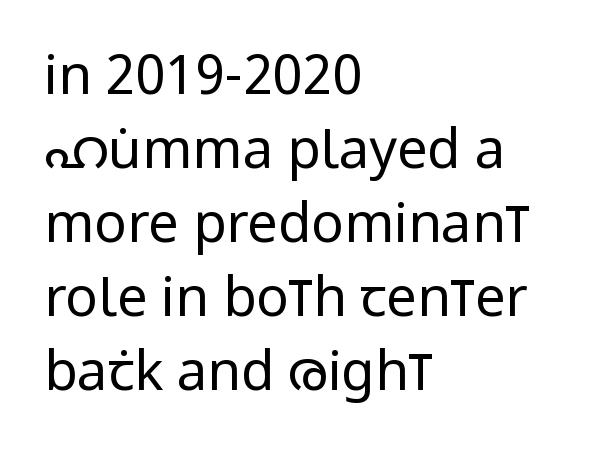
Unmarked baselines from the first word to the last. Is the block centered? No — it sits flush against the left margin. This sample has the flowing, uneven cadence of proportional lettering. The tracking reads as untouched default to a designer's eye.
